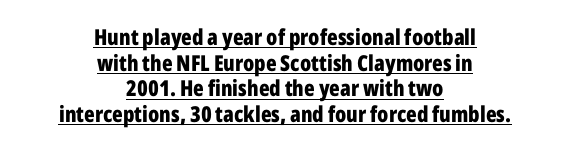
{"italic": "no", "bold": "yes", "underline": "yes", "align": "center", "line_spacing_ratio": 1.17, "letter_spacing": "normal", "letter_spacing_em": 0.0, "glyph_px": 22}
